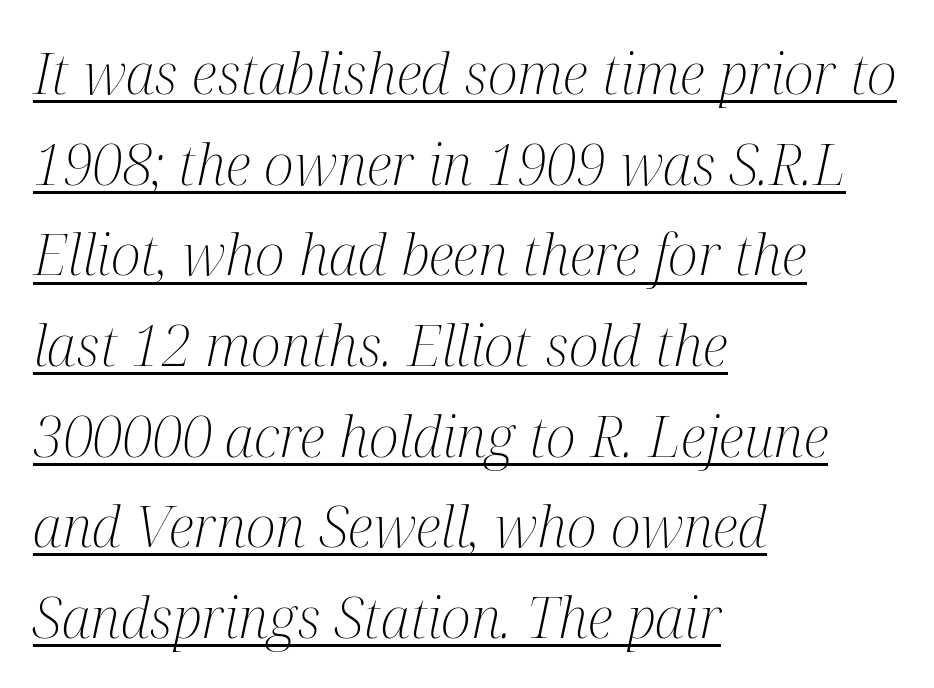
Leftover space on each line is placed entirely after the last word. No chunkiness to these letters — they're not bold. This sample uses plain, unmodified letter spacing. Does the lettering tilt? It does — this is italic. This sample uses a serif face.
